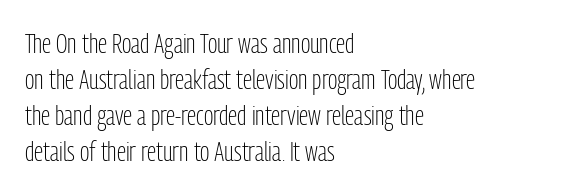
{"serif": "no", "italic": "no", "bold": "no", "weight": "light", "width": "condensed", "stroke_contrast": "low", "x_height": "medium", "monospaced": "no", "underline": "no", "align": "left", "line_spacing": "normal", "line_spacing_ratio": 1.28, "letter_spacing": "normal", "letter_spacing_em": 0.0, "glyph_px": 28}
